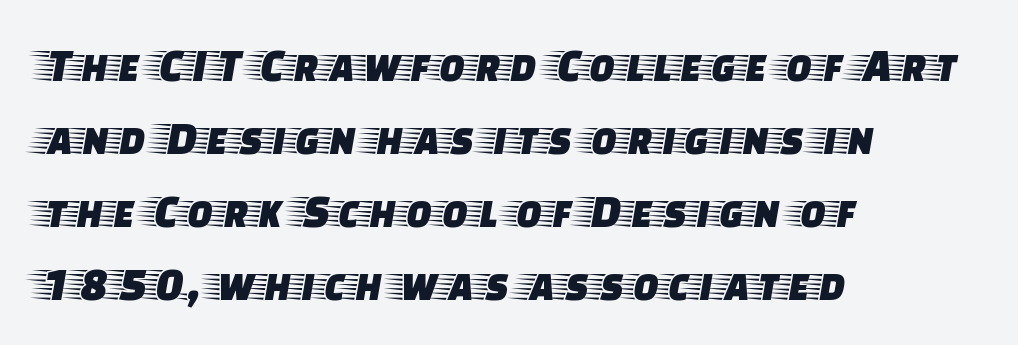
The image shows 48 px wide serif type; set left-aligned, normal line spacing (1.52x), normal letter spacing, not underlined; low stroke contrast and a large x-height.
